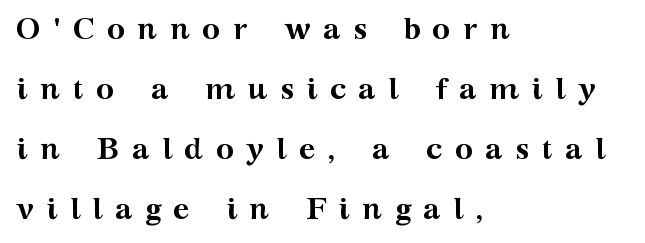
Q: Is the text bold? A: Yes.
Q: Is the text italic (slanted)? A: No, it is upright.
Q: Is the typeface a serif or a sans-serif typeface? A: Serif.
Q: Is the text underlined? A: No.
Q: How is the paragraph aligned? A: Left-aligned.
Q: Is the spacing between letters normal or unusually wide? A: Unusually wide.
Q: Is the spacing between lines tight, normal or loose? A: Loose.
Q: Width (condensed, normal, or wide)? A: Wide.
Q: Stroke contrast? A: Medium.
Q: x-height? A: Medium.
Q: Monospaced? A: No.
